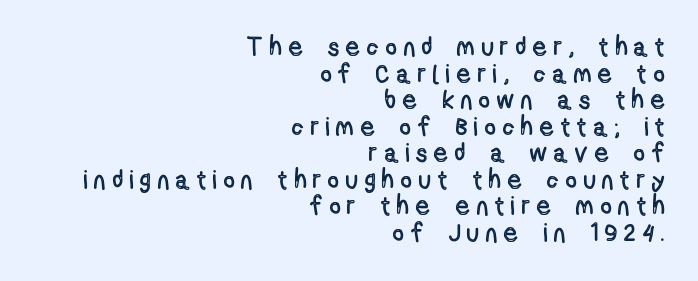
Q: Is the text italic (slanted)? A: No, it is upright.
Q: Is the text underlined? A: No.
Q: How is the paragraph aligned? A: Right-aligned.
Q: Is the spacing between letters normal or unusually wide? A: Unusually wide.
Q: Is the spacing between lines tight, normal or loose? A: Tight.
